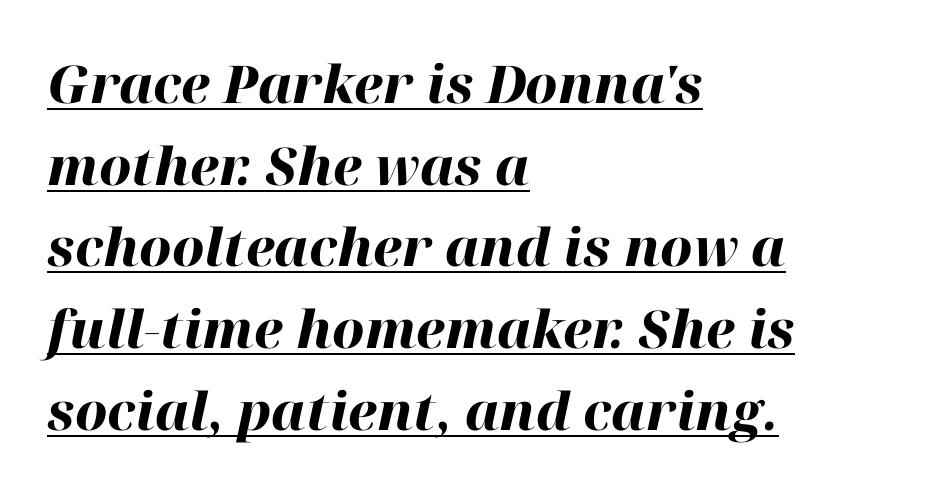
The image shows 52 px heavy type, italic (leaning right); set left-aligned, normal line spacing (1.57x), normal letter spacing, underlined; high stroke contrast and a medium x-height.
